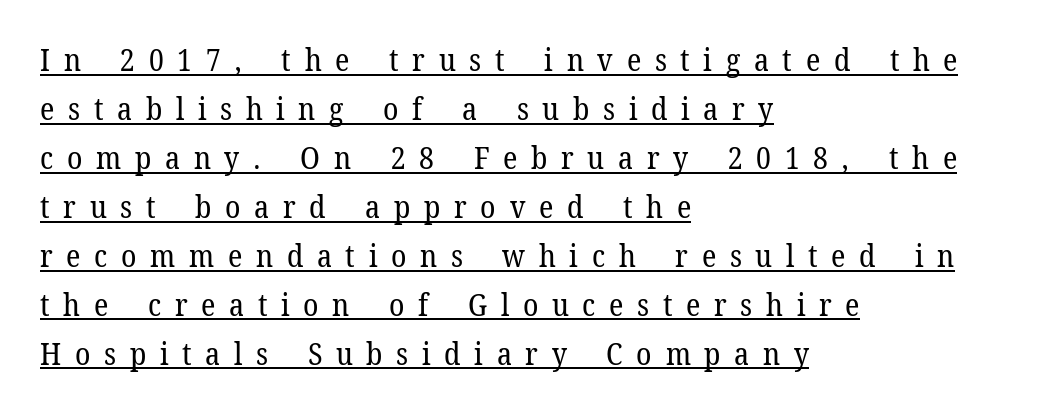
The image shows 31 px regular-weight serif type, upright; set left-aligned, normal line spacing (1.58x), unusually wide letter spacing (+0.44 em), underlined; low stroke contrast and a medium x-height.
